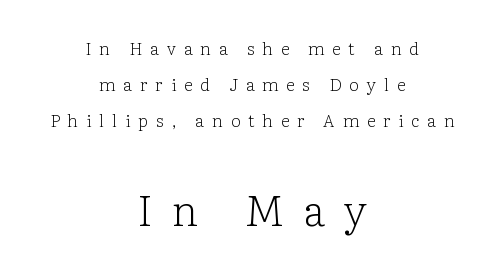
Q: Is the text bold? A: No.
Q: Is the text italic (slanted)? A: No, it is upright.
Q: Is the typeface a serif or a sans-serif typeface? A: Serif.
Q: Is the text underlined? A: No.
Q: How is the paragraph aligned? A: Centered.
Q: Is the spacing between letters normal or unusually wide? A: Unusually wide.
Q: Is the spacing between lines tight, normal or loose? A: Loose.
Q: Which block of text is set in a larger size, the first (top) or the second (bottom)? A: The second (bottom) one.
Q: Width (condensed, normal, or wide)? A: Normal.
Q: Stroke contrast? A: Low.
Q: x-height? A: Medium.
Q: Monospaced? A: No.
